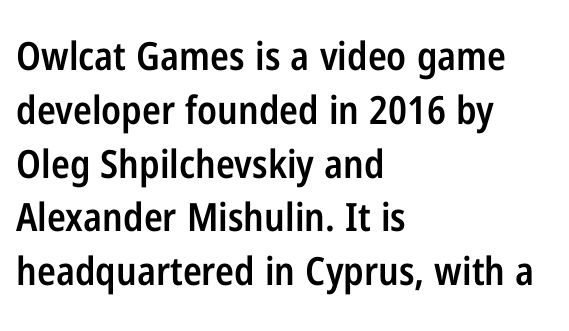
The glyphs in this specimen are sans serif. No word sits above an underline. Its strokes are somewhat broadened, the hallmark of semibold type. Looks like regular typesetting: each glyph gets only the width it needs. The lines in this sample share a left origin and differ only in where they stop.
